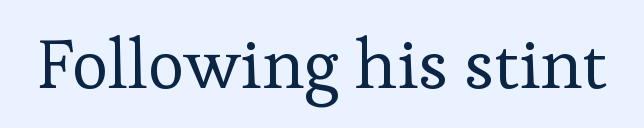
The image shows 70 px regular-weight serif type, upright; set normal letter spacing, not underlined; low stroke contrast and a medium x-height.
